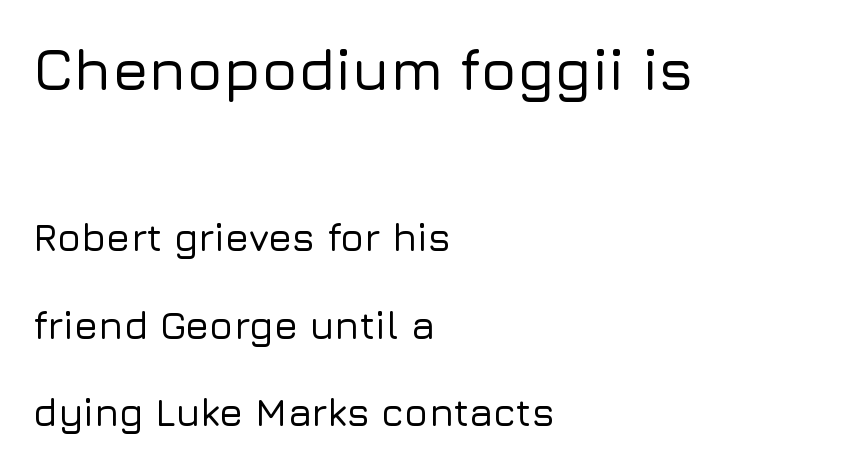
Q: Is the text italic (slanted)? A: No, it is upright.
Q: Is the typeface a serif or a sans-serif typeface? A: Sans-serif.
Q: Is the text underlined? A: No.
Q: How is the paragraph aligned? A: Left-aligned.
Q: Is the spacing between letters normal or unusually wide? A: Normal.
Q: Is the spacing between lines tight, normal or loose? A: Loose.
Q: Which block of text is set in a larger size, the first (top) or the second (bottom)? A: The first (top) one.
Q: Width (condensed, normal, or wide)? A: Normal.
Q: Stroke contrast? A: Low.
Q: x-height? A: Medium.
Q: Monospaced? A: No.
